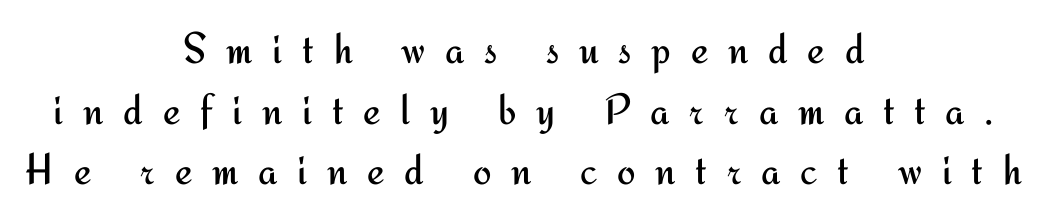
{"serif": "no", "italic": "no", "bold": "no", "weight": "regular", "width": "normal", "stroke_contrast": "medium", "x_height": "small", "monospaced": "no", "underline": "no", "align": "center", "line_spacing": "normal", "line_spacing_ratio": 1.38, "letter_spacing": "wide", "letter_spacing_em": 0.45, "glyph_px": 44}
